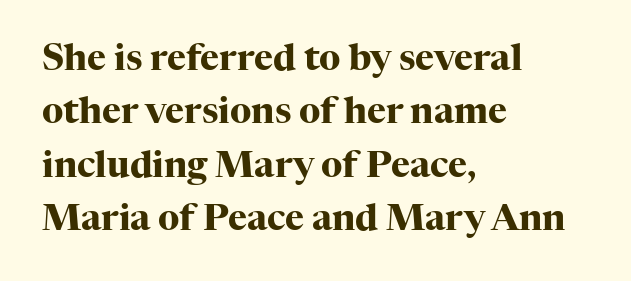
The image shows 36 px heavy serif type, upright; set left-aligned, normal line spacing (1.48x), normal letter spacing, not underlined; high stroke contrast and a medium x-height.
